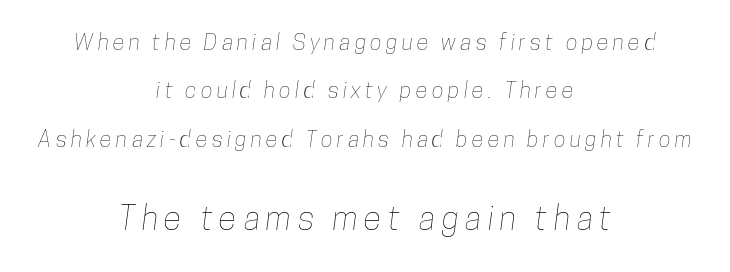
Q: Is the text underlined? A: No.
Q: How is the paragraph aligned? A: Centered.
Q: Is the spacing between letters normal or unusually wide? A: Unusually wide.
Q: Is the spacing between lines tight, normal or loose? A: Loose.
Q: Which block of text is set in a larger size, the first (top) or the second (bottom)? A: The second (bottom) one.
Q: Width (condensed, normal, or wide)? A: Condensed.
Q: Stroke contrast? A: Low.
Q: x-height? A: Medium.
Q: Monospaced? A: No.
